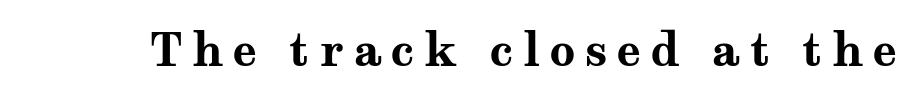
The axis of the letterforms is exactly vertical. Each glyph is drawn with heavy, bold strokes. Loose tracking; the words dissolve into strings of separated letters. Words float on clear page, feet unadorned.
